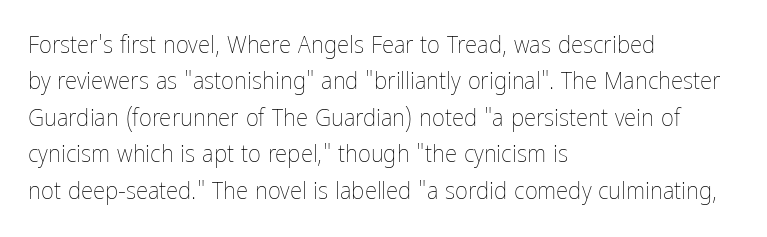
{"italic": "no", "bold": "no", "underline": "no", "align": "left", "line_spacing": "normal", "line_spacing_ratio": 1.46, "letter_spacing": "normal", "letter_spacing_em": 0.0, "glyph_px": 25}
